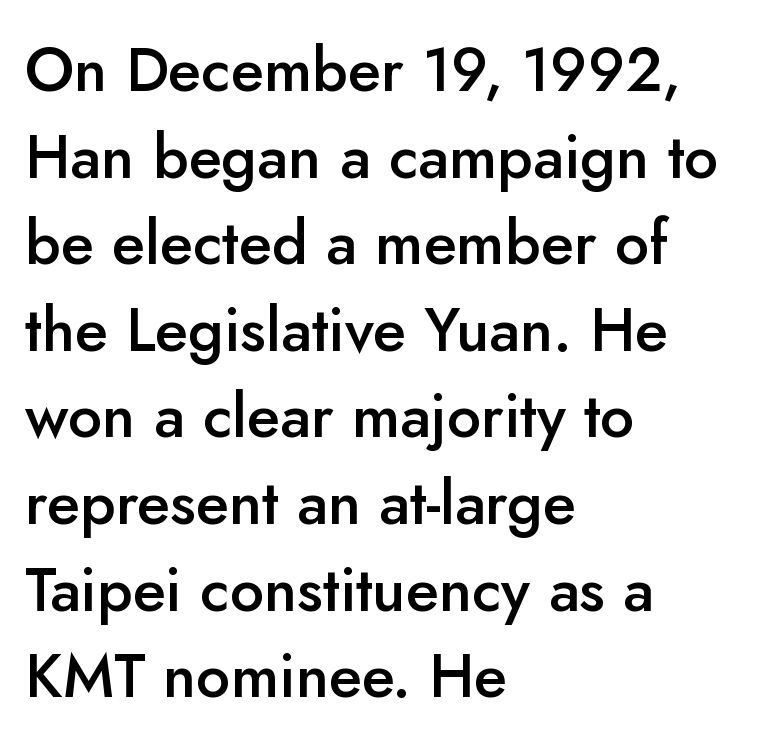
Q: Is the text bold? A: Semi-bold.
Q: Is the text italic (slanted)? A: No, it is upright.
Q: Is the typeface a serif or a sans-serif typeface? A: Sans-serif.
Q: Is the text underlined? A: No.
Q: How is the paragraph aligned? A: Left-aligned.
Q: Is the spacing between letters normal or unusually wide? A: Normal.
Q: Is the spacing between lines tight, normal or loose? A: Normal.
Q: Width (condensed, normal, or wide)? A: Normal.
Q: Stroke contrast? A: Low.
Q: x-height? A: Small.
Q: Monospaced? A: No.
